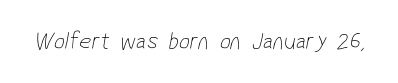
{"bold": "no", "underline": "no", "letter_spacing": "normal", "letter_spacing_em": 0.0, "glyph_px": 24}
